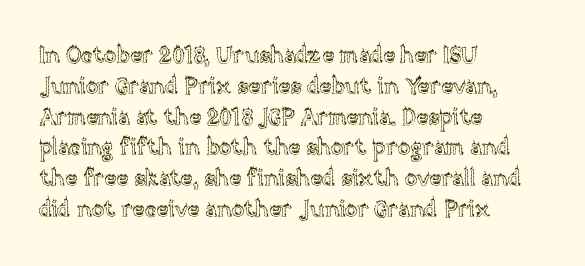
Q: Is the text italic (slanted)? A: No, it is upright.
Q: Is the text underlined? A: No.
Q: How is the paragraph aligned? A: Left-aligned.
Q: Is the spacing between letters normal or unusually wide? A: Normal.
Q: Is the spacing between lines tight, normal or loose? A: Normal.
